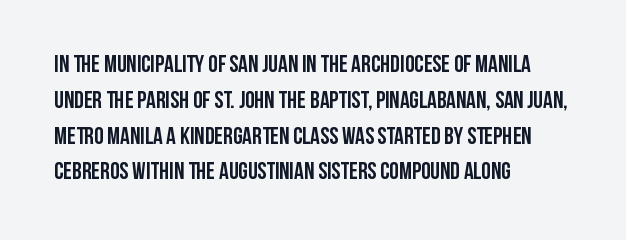
Italic: no, the glyphs are upright roman. Reading down the column, the eye jumps a familiar distance to each next line. Each row of text sits above clean, open space. Chunky letters — that's bold for sure.
